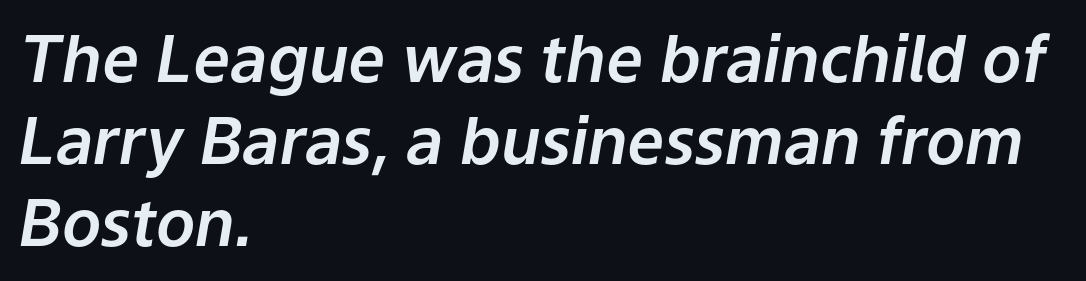
Q: Is the text italic (slanted)? A: Yes, it leans right by about 9 degrees.
Q: Is the text underlined? A: No.
Q: How is the paragraph aligned? A: Left-aligned.
Q: Is the spacing between letters normal or unusually wide? A: Normal.
Q: Is the spacing between lines tight, normal or loose? A: Normal.
Q: Width (condensed, normal, or wide)? A: Normal.
Q: Stroke contrast? A: Low.
Q: x-height? A: Medium.
Q: Monospaced? A: No.
